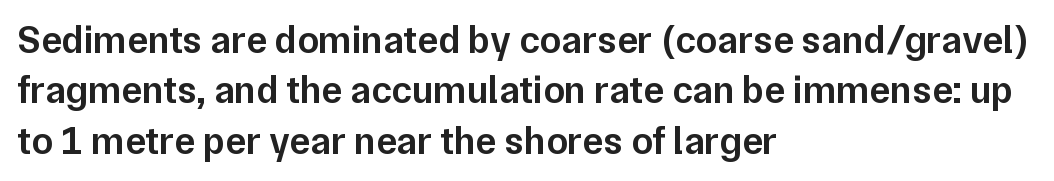
Q: Is the text bold? A: Semi-bold.
Q: Is the text italic (slanted)? A: No, it is upright.
Q: Is the typeface a serif or a sans-serif typeface? A: Sans-serif.
Q: Is the text underlined? A: No.
Q: How is the paragraph aligned? A: Left-aligned.
Q: Is the spacing between letters normal or unusually wide? A: Normal.
Q: Is the spacing between lines tight, normal or loose? A: Normal.
Q: Width (condensed, normal, or wide)? A: Normal.
Q: Stroke contrast? A: Low.
Q: x-height? A: Medium.
Q: Monospaced? A: No.
